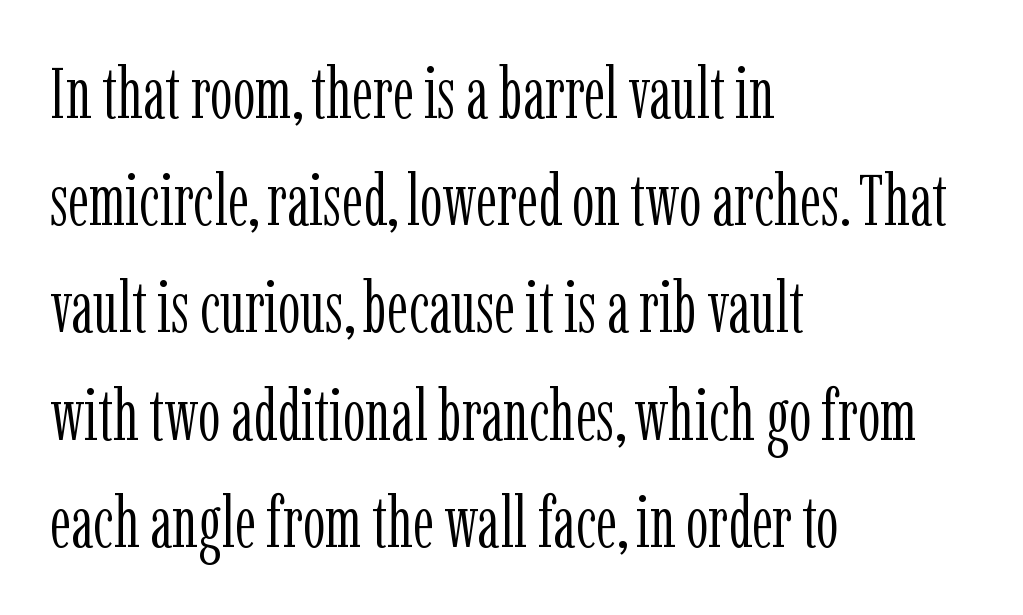
{"serif": "yes", "italic": "no", "bold": "no", "weight": "light", "width": "condensed", "stroke_contrast": "low", "x_height": "medium", "monospaced": "no", "underline": "no", "align": "left", "line_spacing": "normal", "line_spacing_ratio": 1.51, "letter_spacing": "normal", "letter_spacing_em": 0.0, "glyph_px": 71}
